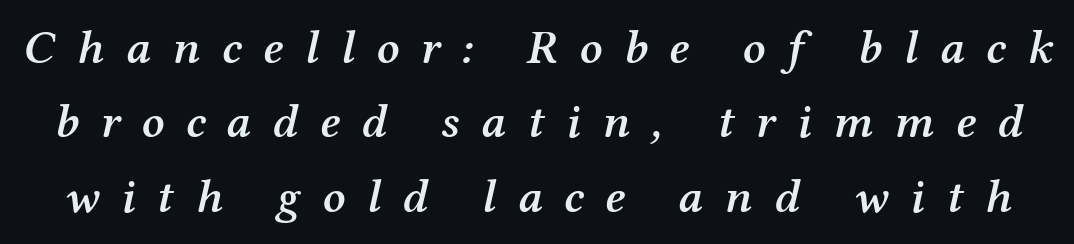
Q: Is the text bold? A: Semi-bold.
Q: Is the text italic (slanted)? A: Yes, it leans right by about 12 degrees.
Q: Is the typeface a serif or a sans-serif typeface? A: Serif.
Q: Is the text underlined? A: No.
Q: Is the spacing between letters normal or unusually wide? A: Unusually wide.
Q: Is the spacing between lines tight, normal or loose? A: Normal.
Q: Width (condensed, normal, or wide)? A: Normal.
Q: Stroke contrast? A: Medium.
Q: x-height? A: Medium.
Q: Monospaced? A: No.
